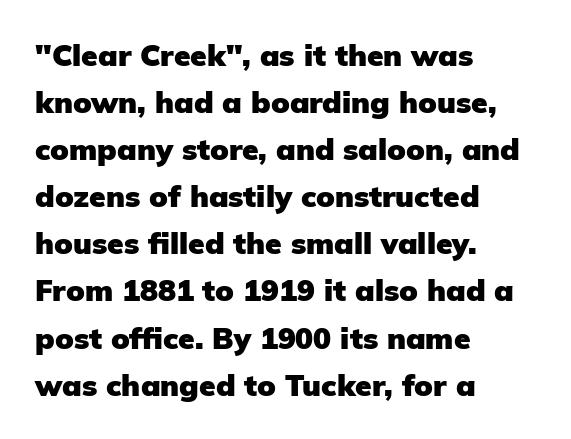
Q: Is the text bold? A: Yes.
Q: Is the text italic (slanted)? A: No, it is upright.
Q: Is the typeface a serif or a sans-serif typeface? A: Sans-serif.
Q: Is the text underlined? A: No.
Q: How is the paragraph aligned? A: Left-aligned.
Q: Is the spacing between letters normal or unusually wide? A: Normal.
Q: Is the spacing between lines tight, normal or loose? A: Normal.
Q: Width (condensed, normal, or wide)? A: Normal.
Q: Stroke contrast? A: Low.
Q: x-height? A: Medium.
Q: Monospaced? A: No.
